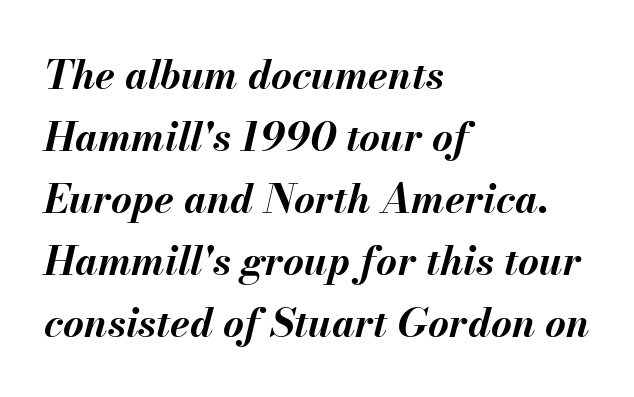
{"italic": "yes", "lean": "right", "slant_degrees": 13, "bold": "yes", "weight": "bold", "width": "normal", "stroke_contrast": "medium", "x_height": "small", "monospaced": "no", "underline": "no", "align": "left", "line_spacing": "normal", "line_spacing_ratio": 1.55, "letter_spacing": "normal", "letter_spacing_em": 0.0, "glyph_px": 40}
